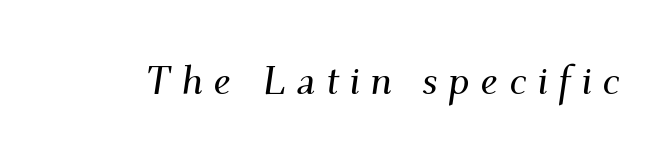
Here the designer chose a conventional face with non-uniform glyph widths. Look at the tracking — it's clearly loosened, letters drifting apart. I'd call this a serif setting — the letters wear small feet. The specimen reads as italic at a glance.
